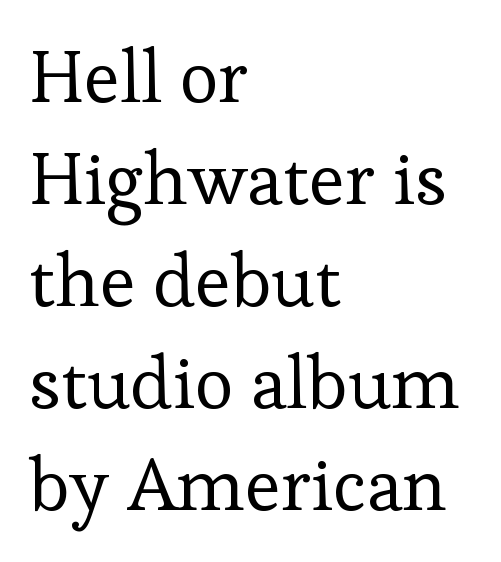
Nope, not italic — everything's standing straight. The letters carry serifs — small finishing strokes at the ends of their stems. Just letters on the line, the space beneath them empty. Caption: standard tracking, unaltered.
